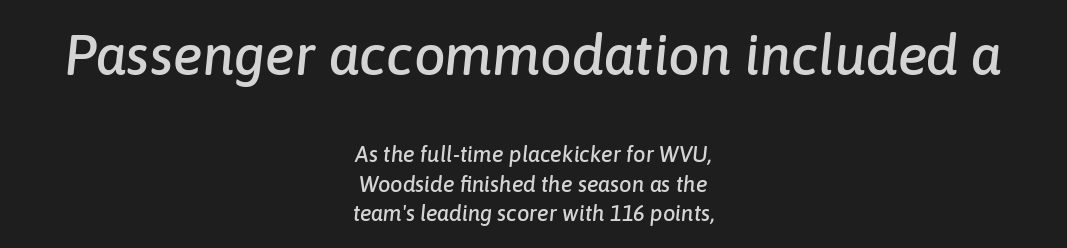
{"italic": "yes", "lean": "right", "slant_degrees": 6, "width": "normal", "stroke_contrast": "low", "x_height": "medium", "monospaced": "no", "underline": "no", "align": "center", "line_spacing": "normal", "line_spacing_ratio": 1.33, "letter_spacing": "normal", "letter_spacing_em": 0.0, "larger_block": "first", "size_ratio": 2.55, "glyph_px": 56}
